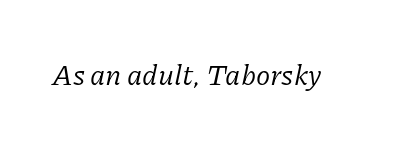
The image shows 29 px regular-weight serif type, italic (leaning right); set normal letter spacing, not underlined; low stroke contrast and a medium x-height.
